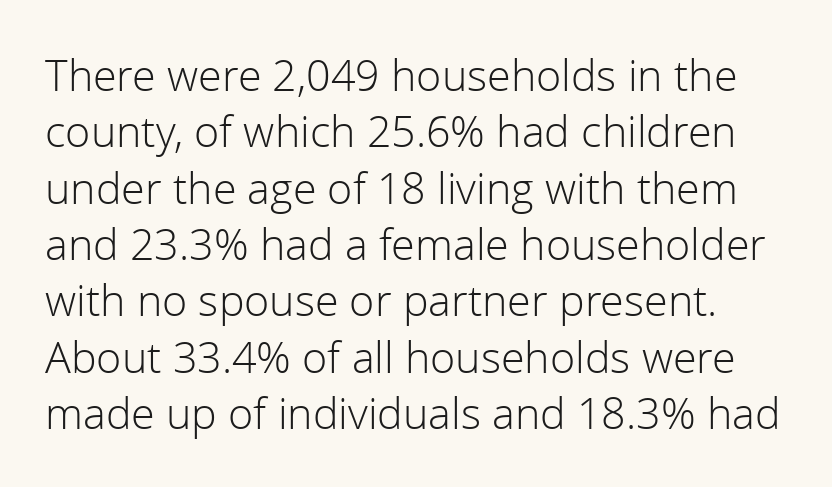
Q: Is the text bold? A: No.
Q: Is the text italic (slanted)? A: No, it is upright.
Q: Is the typeface a serif or a sans-serif typeface? A: Sans-serif.
Q: Is the text underlined? A: No.
Q: Is the spacing between letters normal or unusually wide? A: Normal.
Q: Is the spacing between lines tight, normal or loose? A: Normal.
Q: Width (condensed, normal, or wide)? A: Normal.
Q: x-height? A: Medium.
Q: Monospaced? A: No.
